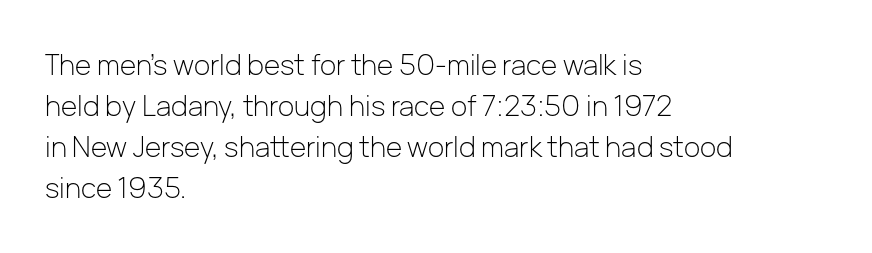
No extra ink here — the face is not bold. Spacing verdict: proportional, widths tailored to each character. The type is set solid horizontally, with unmodified tracking. The passage shown is typeset with a sans-serif family.
